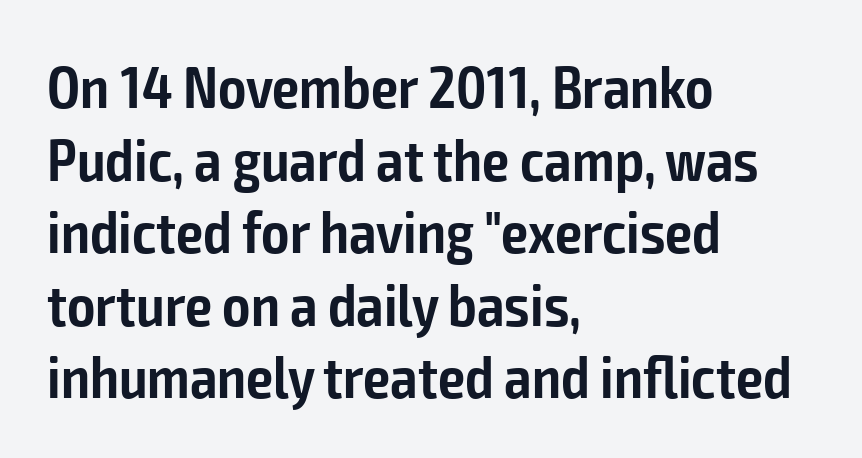
Q: Is the text bold? A: Semi-bold.
Q: Is the text italic (slanted)? A: No, it is upright.
Q: Is the typeface a serif or a sans-serif typeface? A: Sans-serif.
Q: Is the text underlined? A: No.
Q: How is the paragraph aligned? A: Left-aligned.
Q: Is the spacing between letters normal or unusually wide? A: Normal.
Q: Width (condensed, normal, or wide)? A: Condensed.
Q: Stroke contrast? A: Low.
Q: x-height? A: Medium.
Q: Monospaced? A: No.
